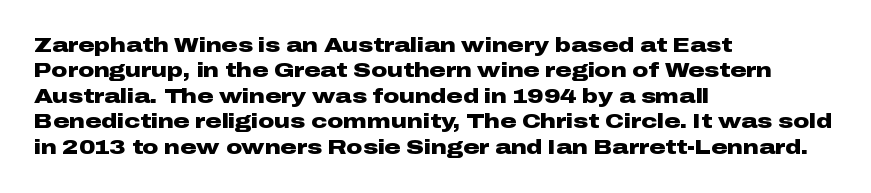
{"italic": "no", "bold": "yes", "underline": "no", "align": "left", "line_spacing": "normal", "line_spacing_ratio": 1.27, "letter_spacing": "normal", "letter_spacing_em": 0.0, "glyph_px": 20}
